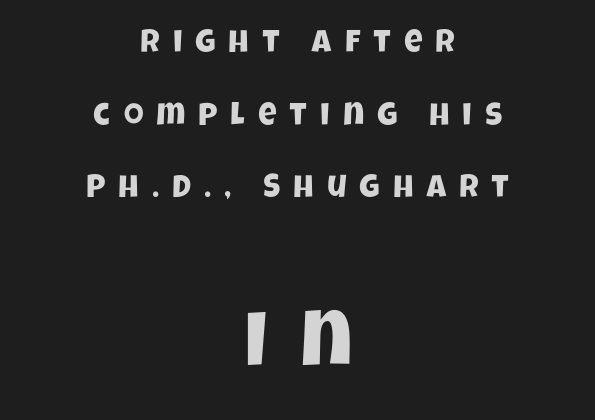
The image shows 79 px condensed sans-serif type; set centered, loose line spacing (2.27x), unusually wide letter spacing (+0.41 em), not underlined; the second (bottom) block is 2.47x larger; low stroke contrast and a large x-height.
